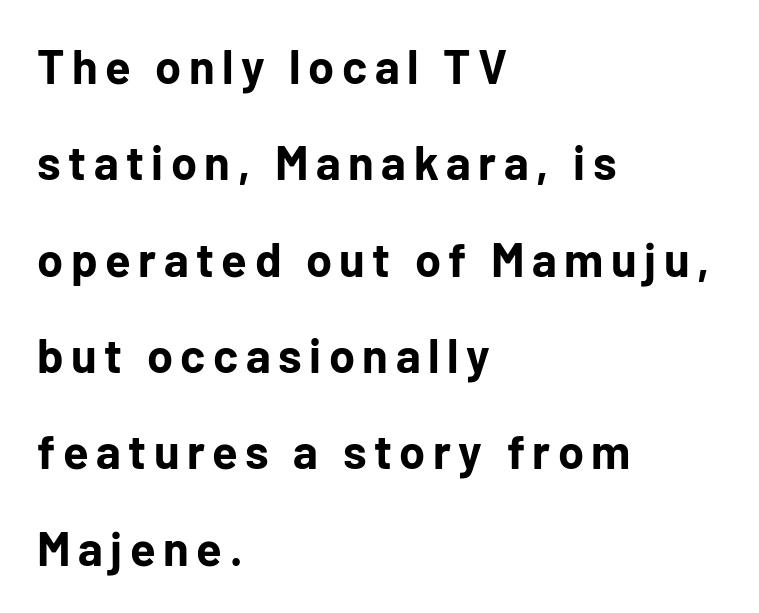
Q: Is the text bold? A: Yes.
Q: Is the text italic (slanted)? A: No, it is upright.
Q: Is the typeface a serif or a sans-serif typeface? A: Sans-serif.
Q: Is the text underlined? A: No.
Q: How is the paragraph aligned? A: Left-aligned.
Q: Is the spacing between lines tight, normal or loose? A: Loose.
Q: Width (condensed, normal, or wide)? A: Normal.
Q: Stroke contrast? A: Low.
Q: x-height? A: Medium.
Q: Monospaced? A: No.
